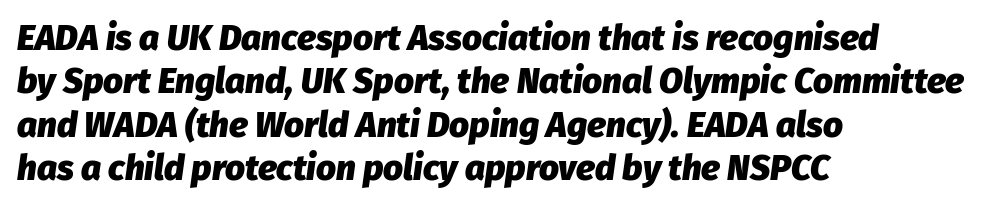
Q: Is the text bold? A: Yes.
Q: Is the text italic (slanted)? A: Yes, it leans right by about 8 degrees.
Q: Is the text underlined? A: No.
Q: How is the paragraph aligned? A: Left-aligned.
Q: Is the spacing between letters normal or unusually wide? A: Normal.
Q: Width (condensed, normal, or wide)? A: Normal.
Q: Stroke contrast? A: Low.
Q: x-height? A: Medium.
Q: Monospaced? A: No.
